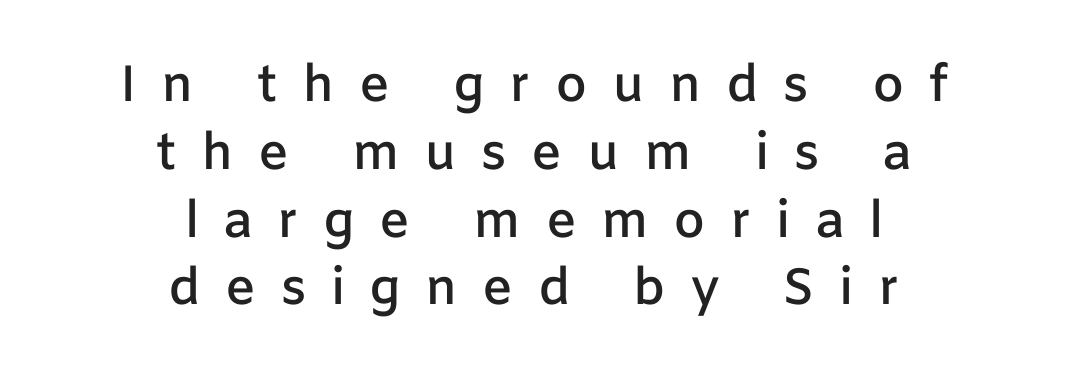
Q: Is the text bold? A: Semi-bold.
Q: Is the text italic (slanted)? A: No, it is upright.
Q: Is the typeface a serif or a sans-serif typeface? A: Sans-serif.
Q: Is the text underlined? A: No.
Q: How is the paragraph aligned? A: Centered.
Q: Is the spacing between letters normal or unusually wide? A: Unusually wide.
Q: Is the spacing between lines tight, normal or loose? A: Normal.
Q: Width (condensed, normal, or wide)? A: Normal.
Q: Stroke contrast? A: Low.
Q: x-height? A: Medium.
Q: Monospaced? A: No.
